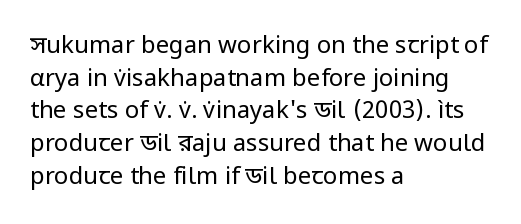
Plain, unruled lines of type. Ordinary non-slanted type is in use. Does extra space separate the letters? No, they use regular spacing. This is not heavy type; no bold has been used. These lines sit exactly where default settings would place them. Reading down the block, your eye returns to a fixed left position each line.
